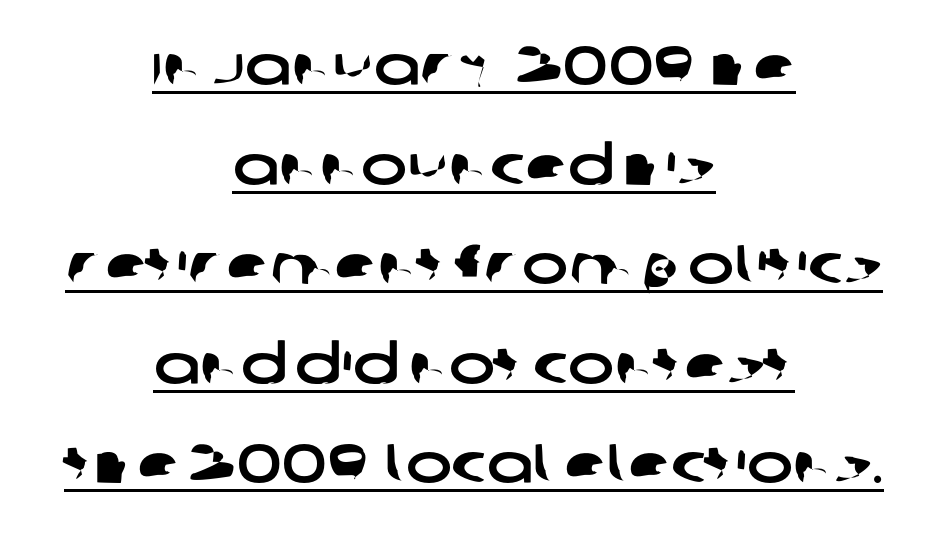
Here the designer chose a conventional face with non-uniform glyph widths. Students, note that the glyphs here touch the page at normal intervals. Underlining? Definitely there. Casual observation: everything's sitting right in the middle. The face used here is a sans, in the tradition of grotesques and geometrics.
